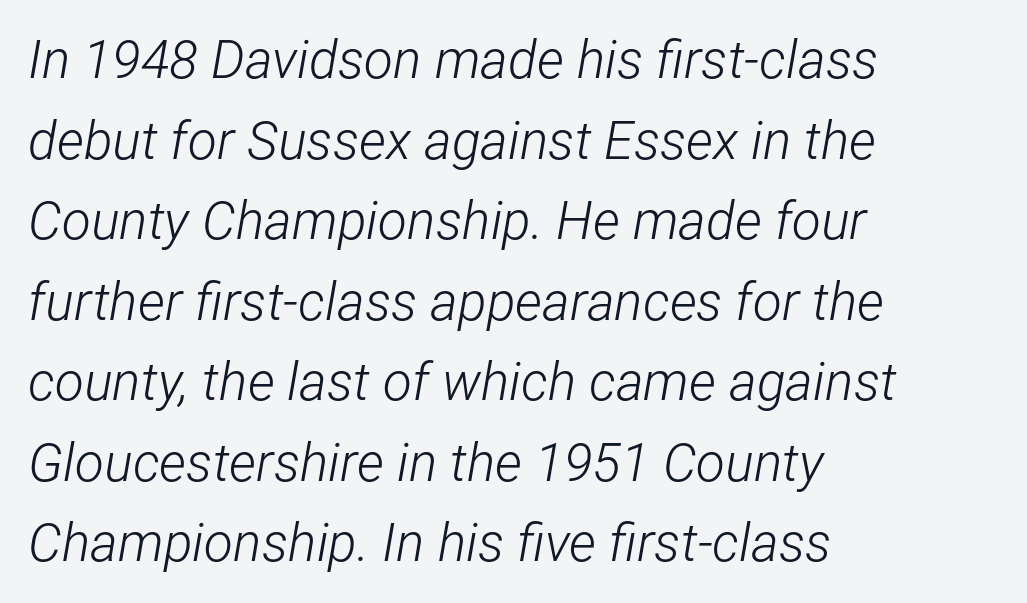
Q: Is the text bold? A: No.
Q: Is the text italic (slanted)? A: Yes, it leans right by about 12 degrees.
Q: Is the text underlined? A: No.
Q: How is the paragraph aligned? A: Left-aligned.
Q: Is the spacing between letters normal or unusually wide? A: Normal.
Q: Is the spacing between lines tight, normal or loose? A: Normal.
Q: Width (condensed, normal, or wide)? A: Condensed.
Q: Stroke contrast? A: Low.
Q: x-height? A: Medium.
Q: Monospaced? A: No.
